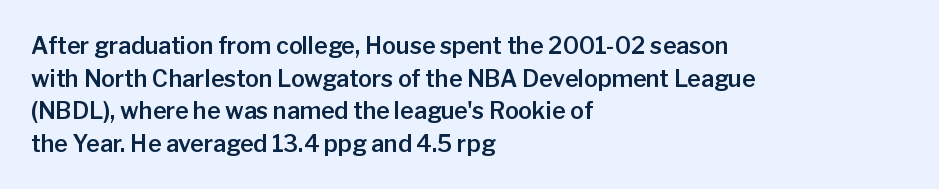
The image shows 23 px text type, upright; set left-aligned, normal line spacing (1.42x), normal letter spacing, not underlined.
